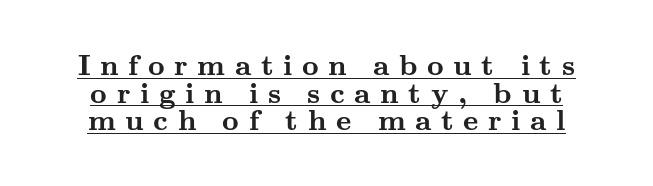
The image shows 29 px semibold, wide serif type, upright; set tight line spacing (0.95x), unusually wide letter spacing (+0.33 em), underlined; medium stroke contrast and a small x-height.
